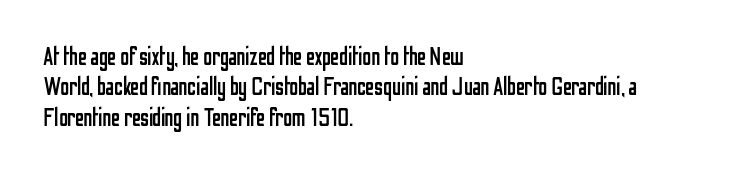
The image shows 25 px text type, upright; set left-aligned, line spacing 1.22x, normal letter spacing, not underlined.
